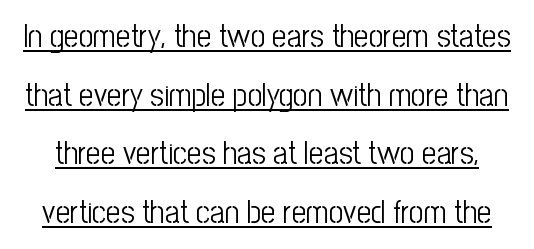
Q: Is the text bold? A: No.
Q: Is the text italic (slanted)? A: No, it is upright.
Q: Is the typeface a serif or a sans-serif typeface? A: Sans-serif.
Q: Is the text underlined? A: Yes.
Q: Is the spacing between letters normal or unusually wide? A: Normal.
Q: Width (condensed, normal, or wide)? A: Condensed.
Q: Stroke contrast? A: Low.
Q: x-height? A: Medium.
Q: Monospaced? A: No.
